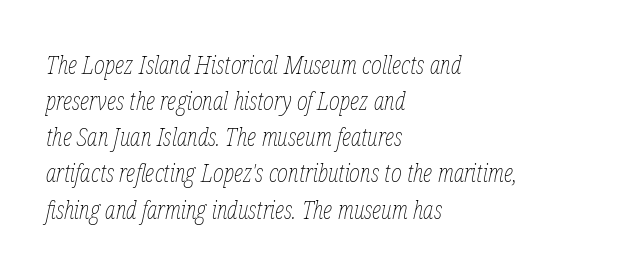
Q: Is the text bold? A: No.
Q: Is the text italic (slanted)? A: Yes, it leans right by about 12 degrees.
Q: Is the text underlined? A: No.
Q: How is the paragraph aligned? A: Left-aligned.
Q: Is the spacing between letters normal or unusually wide? A: Normal.
Q: Is the spacing between lines tight, normal or loose? A: Normal.
